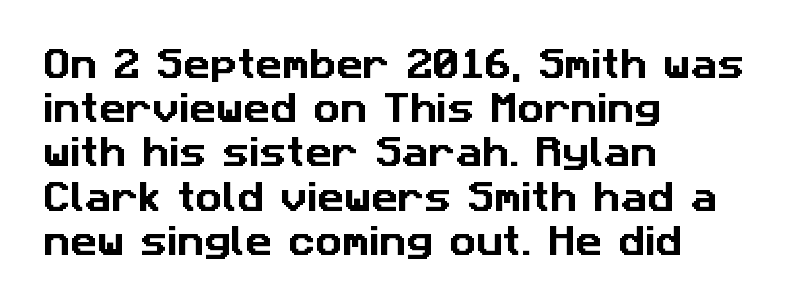
Note the varied advance widths — an 'i' is clearly narrower than an 'm'. The paragraph has a hard left edge and a soft right edge. To sum up the face: it is a sans, with no serifs. Nothing unusual about the tracking: characters are spaced as the font intends. A clean baseline with only descenders dipping below it.
